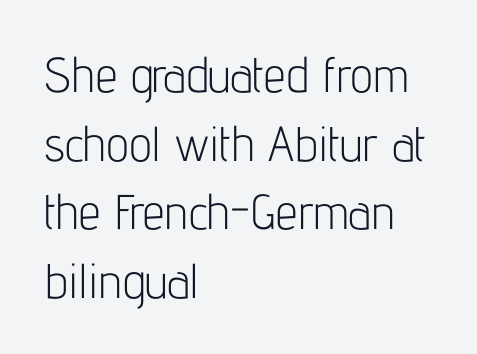
Rule under the text: the space is simply empty. Normally led — the rows are evenly, conventionally spaced. This sample has the flowing, uneven cadence of proportional lettering. Each word holds together tightly as a unit, with standard inter-letter gaps.
